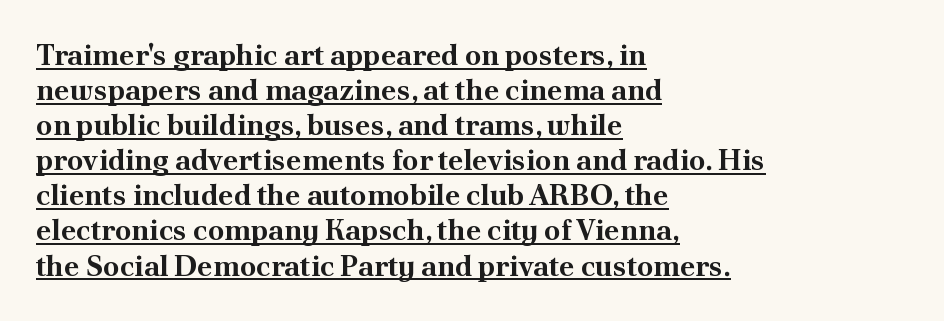
The image shows 29 px bold serif type, upright; set left-aligned, line spacing 1.21x, normal letter spacing, underlined; medium stroke contrast and a small x-height.
